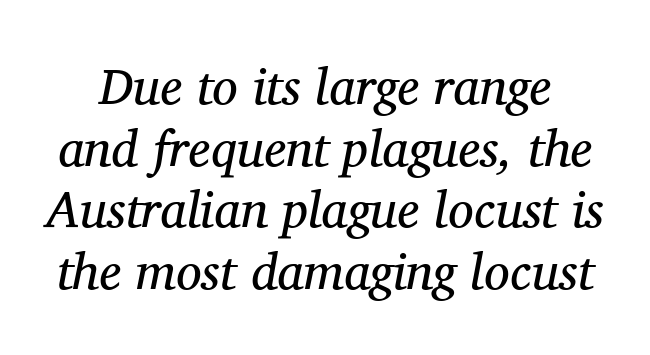
The image shows 51 px regular-weight serif type, italic (leaning right); set line spacing 1.21x, normal letter spacing, not underlined; medium stroke contrast and a medium x-height.
